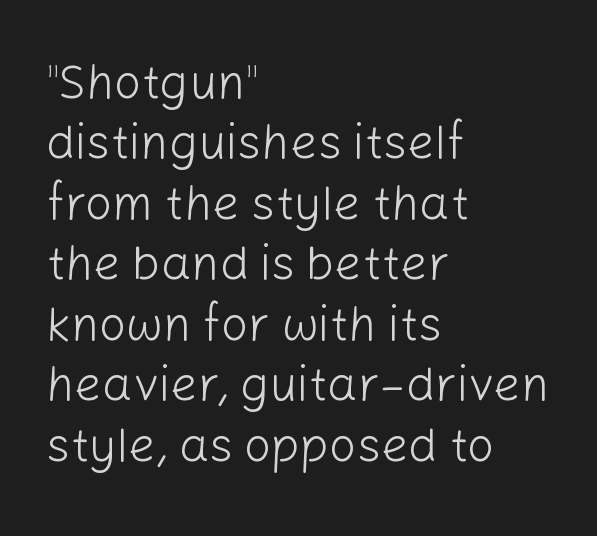
The image shows 48 px light sans-serif type, upright; set left-aligned, normal line spacing (1.26x), normal letter spacing, not underlined; low stroke contrast and a medium x-height.
